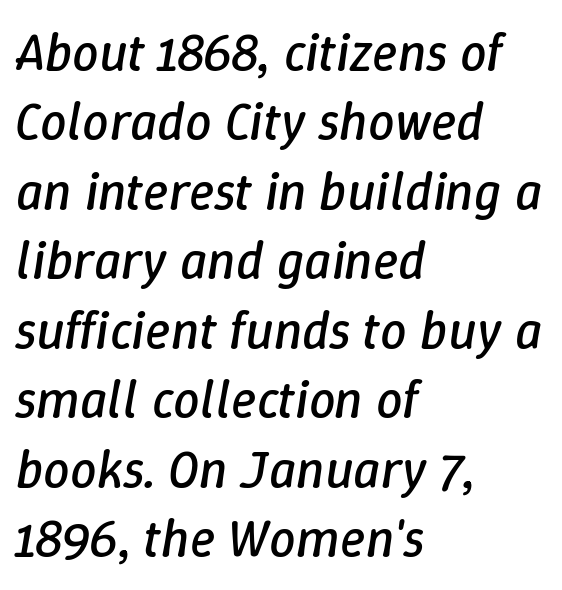
The image shows 53 px regular-weight type, italic (leaning right); set left-aligned, normal line spacing (1.31x), normal letter spacing, not underlined; low stroke contrast and a medium x-height.
